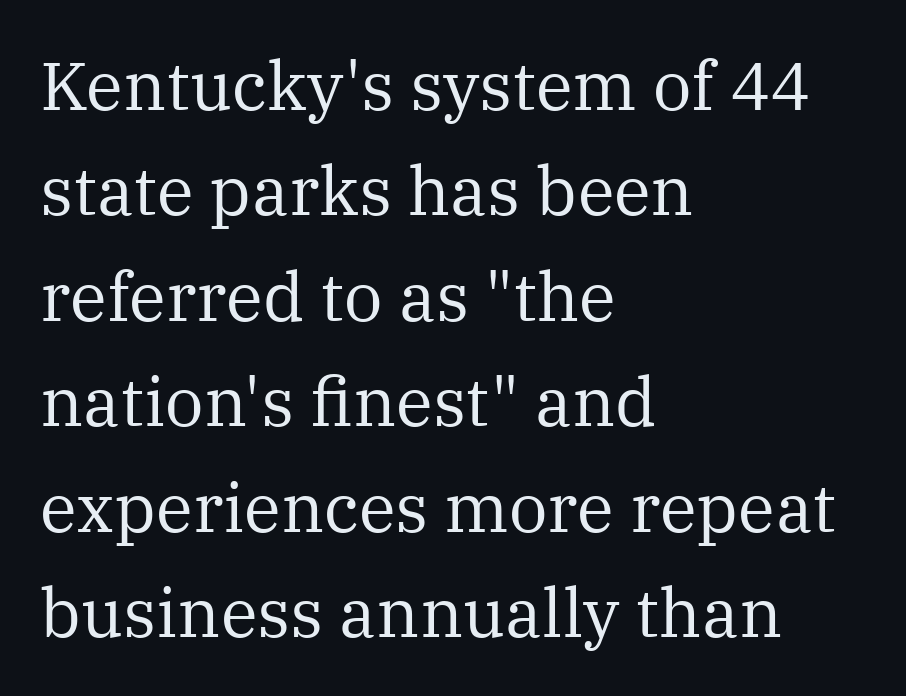
Q: Is the text bold? A: No.
Q: Is the text italic (slanted)? A: No, it is upright.
Q: Is the typeface a serif or a sans-serif typeface? A: Serif.
Q: Is the text underlined? A: No.
Q: How is the paragraph aligned? A: Left-aligned.
Q: Is the spacing between letters normal or unusually wide? A: Normal.
Q: Is the spacing between lines tight, normal or loose? A: Normal.
Q: Width (condensed, normal, or wide)? A: Normal.
Q: Stroke contrast? A: Medium.
Q: x-height? A: Medium.
Q: Monospaced? A: No.
